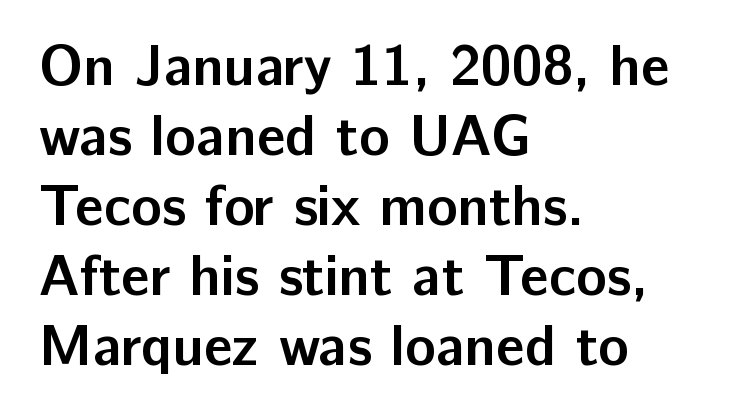
The image shows 57 px semibold sans-serif type, upright; set left-aligned, line spacing 1.23x, normal letter spacing, not underlined; low stroke contrast and a medium x-height.
